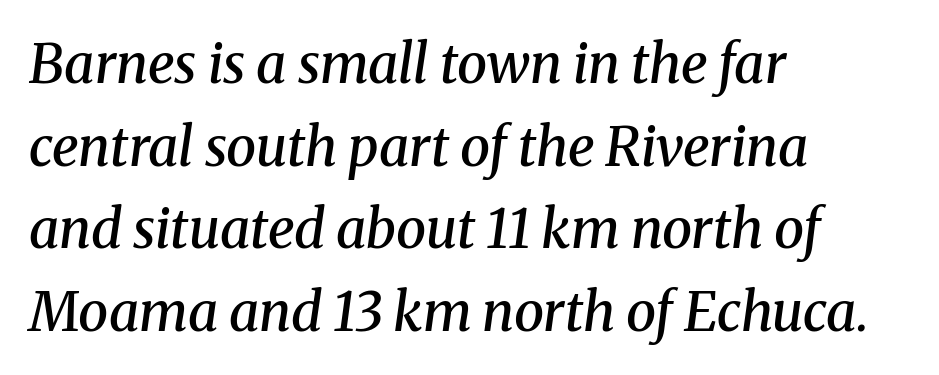
Q: Is the text bold? A: Semi-bold.
Q: Is the text italic (slanted)? A: Yes, it leans right by about 8 degrees.
Q: Is the typeface a serif or a sans-serif typeface? A: Serif.
Q: Is the text underlined? A: No.
Q: How is the paragraph aligned? A: Left-aligned.
Q: Is the spacing between letters normal or unusually wide? A: Normal.
Q: Is the spacing between lines tight, normal or loose? A: Normal.
Q: Width (condensed, normal, or wide)? A: Normal.
Q: Stroke contrast? A: Medium.
Q: x-height? A: Medium.
Q: Monospaced? A: No.
